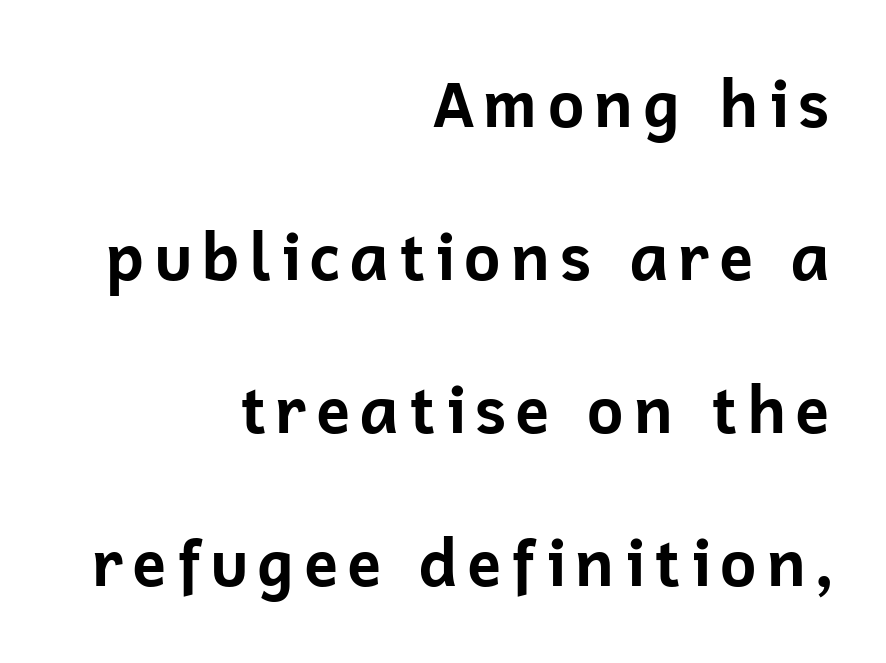
{"serif": "no", "italic": "no", "bold": "yes", "weight": "bold", "width": "normal", "stroke_contrast": "low", "x_height": "medium", "monospaced": "no", "underline": "no", "align": "right", "line_spacing": "loose", "line_spacing_ratio": 2.39, "glyph_px": 64}
